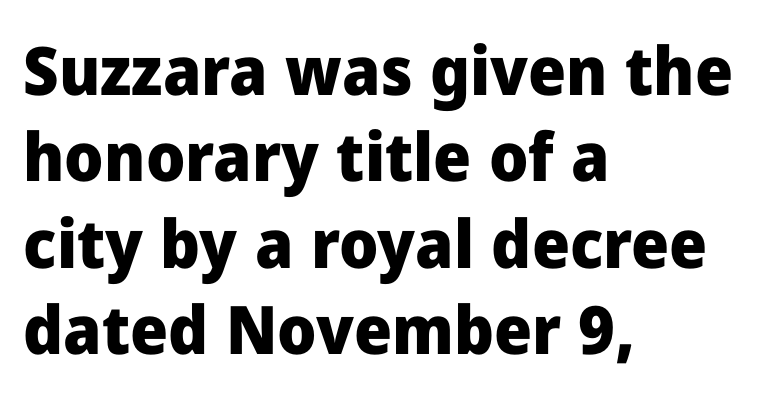
Honestly, the letter spacing is just normal — you wouldn't notice it. Notice how the stems are strictly vertical — no italics here. Plain, unruled lines of type. This block has exactly the height ordinary leading produces. Proportional: the letters do not fall into vertical columns.
